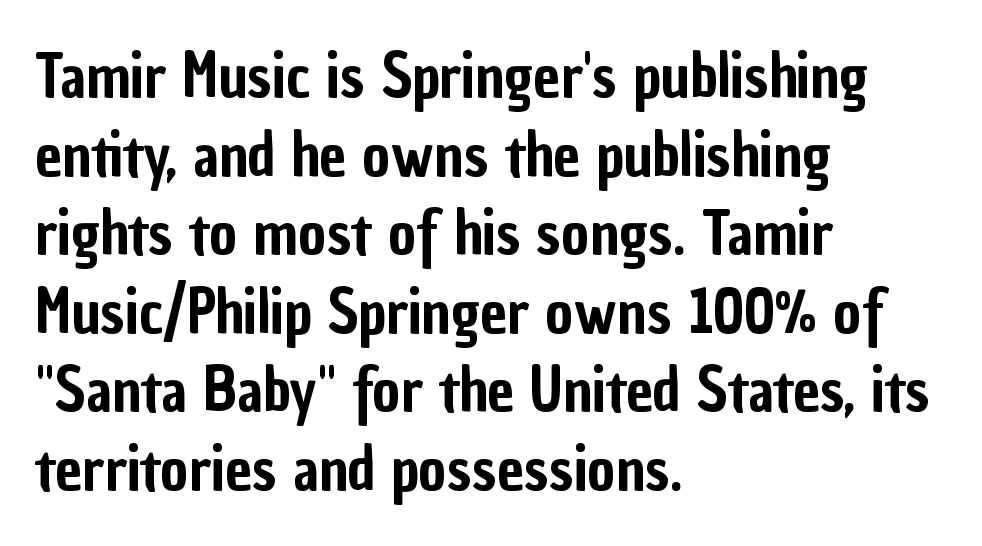
{"serif": "no", "italic": "no", "width": "condensed", "stroke_contrast": "low", "x_height": "medium", "monospaced": "no", "underline": "no", "align": "left", "line_spacing": "normal", "line_spacing_ratio": 1.31, "letter_spacing": "normal", "letter_spacing_em": 0.0, "glyph_px": 60}
